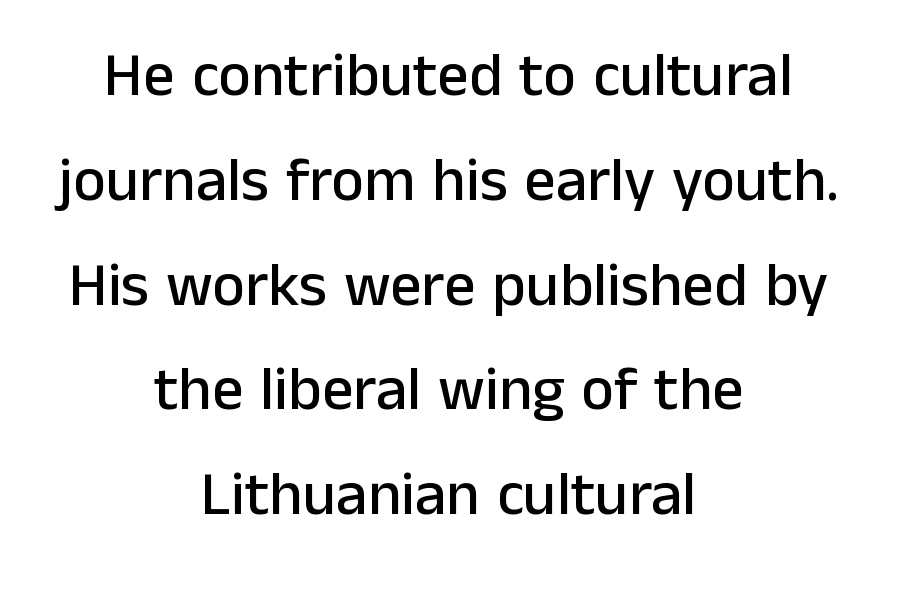
Glance below the letters and you will spot only blank space. Alignment: centered. The rendering uses natural spacing where letterforms have individual widths. Honestly, the row spacing looks completely unremarkable. Students, note that the glyphs here touch the page at normal intervals. You can tell it's not italic because the verticals are truly vertical.
